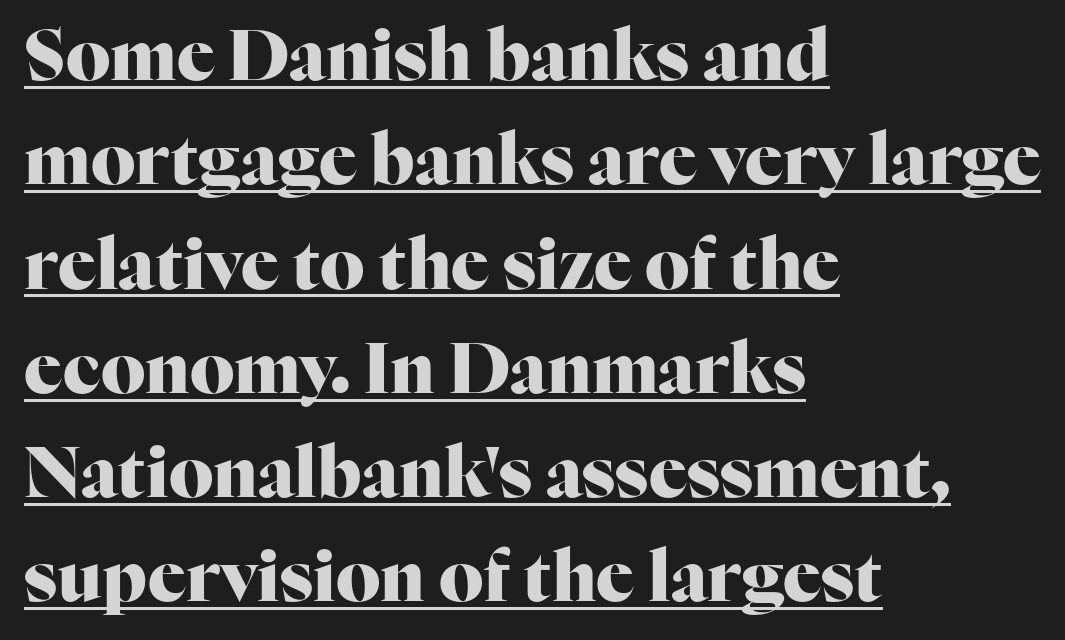
{"serif": "yes", "italic": "no", "bold": "yes", "weight": "heavy", "width": "normal", "stroke_contrast": "high", "x_height": "medium", "monospaced": "no", "underline": "yes", "align": "left", "line_spacing": "normal", "line_spacing_ratio": 1.49, "letter_spacing": "normal", "letter_spacing_em": 0.0, "glyph_px": 70}
